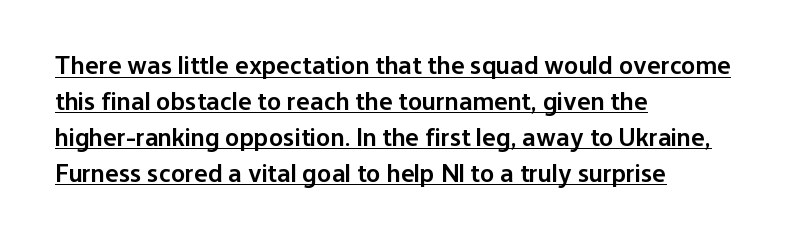
{"italic": "no", "bold": "semi", "underline": "yes", "align": "left", "line_spacing": "normal", "line_spacing_ratio": 1.38, "letter_spacing": "normal", "letter_spacing_em": 0.0, "glyph_px": 26}
